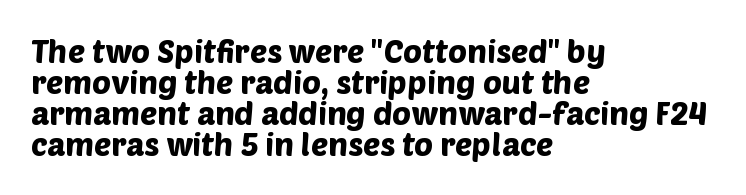
What stands out about the letter spacing? Nothing — it is the standard amount. You could barely slide anything between these rows. Type style note: lacks serifs. Line starts are locked; line ends wander. The passage shown is typed in a proportional face where columns would drift. The specimen omits any rule beneath the text block's lines.
